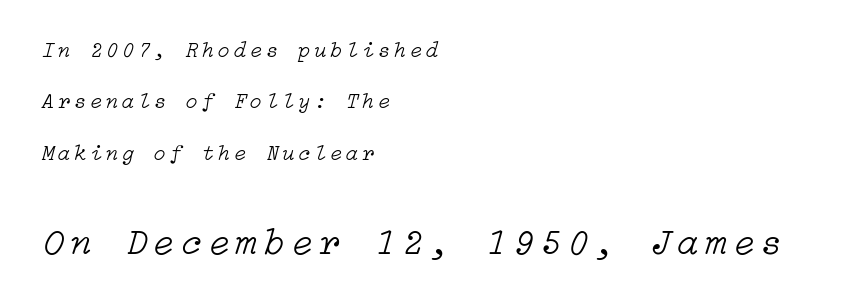
Q: Is the text bold? A: No.
Q: Is the text italic (slanted)? A: Yes, it leans right by about 15 degrees.
Q: Is the text underlined? A: No.
Q: How is the paragraph aligned? A: Left-aligned.
Q: Is the spacing between lines tight, normal or loose? A: Loose.
Q: Which block of text is set in a larger size, the first (top) or the second (bottom)? A: The second (bottom) one.
Q: Width (condensed, normal, or wide)? A: Normal.
Q: Stroke contrast? A: Low.
Q: x-height? A: Medium.
